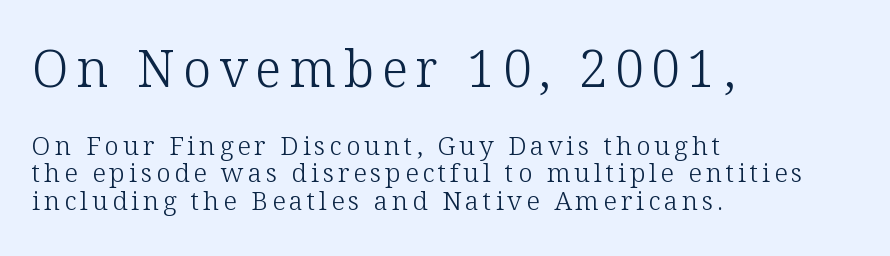
Each row of text sits above clean, open space. Little horizontal feet cap the strokes, marking this as serif type. Character widths vary here, with narrow letters taking less room than wide ones. It's the straight-up-and-down kind of type.
